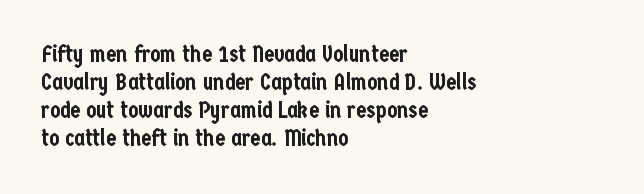
{"italic": "no", "underline": "no", "align": "left", "line_spacing_ratio": 1.22, "letter_spacing": "normal", "letter_spacing_em": 0.0, "glyph_px": 23}
